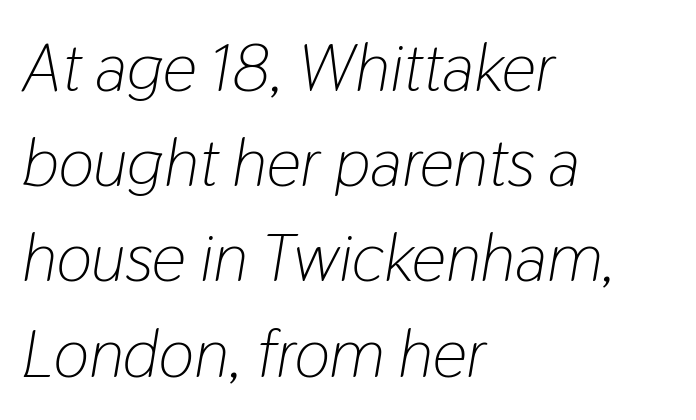
The image shows 68 px light, condensed type, italic (leaning right); set left-aligned, normal line spacing (1.4x), normal letter spacing, not underlined; low stroke contrast and a medium x-height.
